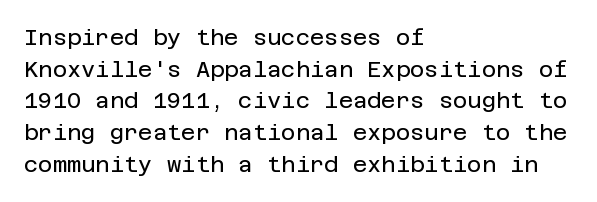
{"italic": "no", "bold": "no", "underline": "no", "align": "left", "line_spacing": "normal", "line_spacing_ratio": 1.44, "letter_spacing": "normal", "letter_spacing_em": 0.0, "glyph_px": 22}
